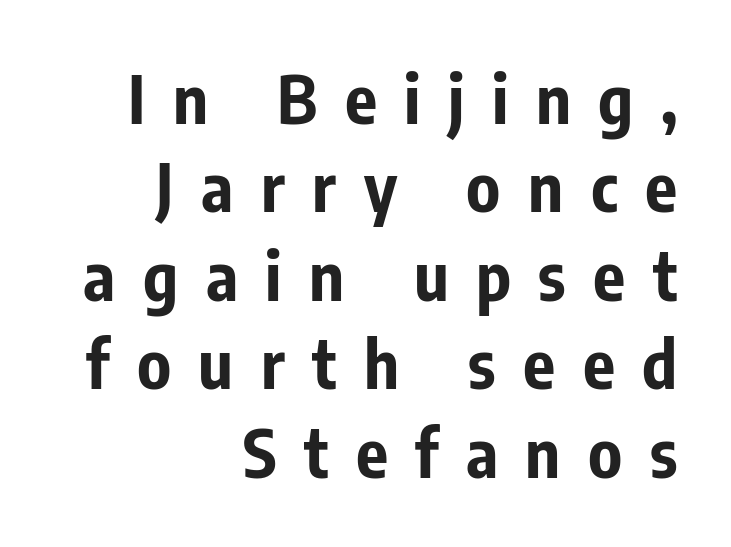
Q: Is the text bold? A: Yes.
Q: Is the text italic (slanted)? A: No, it is upright.
Q: Is the typeface a serif or a sans-serif typeface? A: Sans-serif.
Q: Is the text underlined? A: No.
Q: How is the paragraph aligned? A: Right-aligned.
Q: Is the spacing between letters normal or unusually wide? A: Unusually wide.
Q: Is the spacing between lines tight, normal or loose? A: Normal.
Q: Width (condensed, normal, or wide)? A: Condensed.
Q: Stroke contrast? A: Low.
Q: x-height? A: Medium.
Q: Monospaced? A: No.
